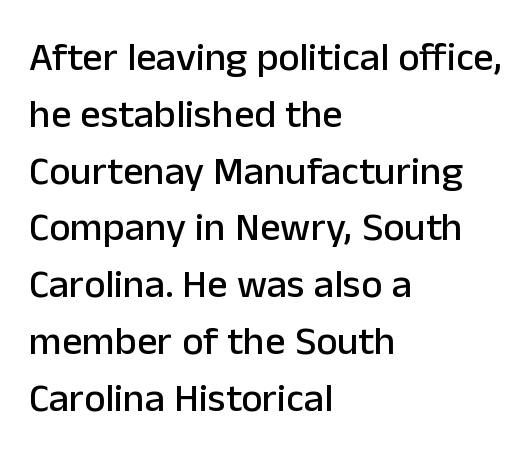
In terms of posture, this sample is upright. You could call the tracking neutral — neither tight nor loose. The typesetter chose a ragged-right arrangement here. Descenders hang freely into open space.
